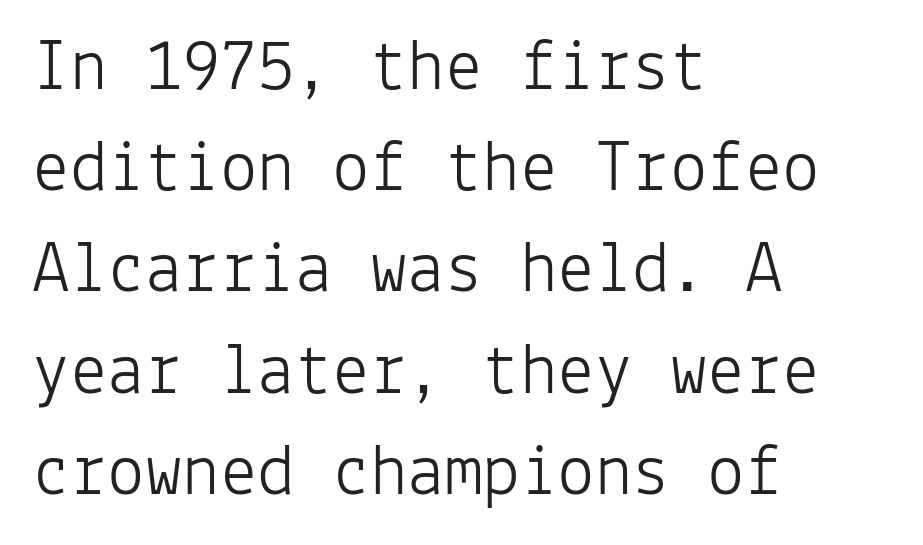
Q: Is the text bold? A: No.
Q: Is the text italic (slanted)? A: No, it is upright.
Q: Is the typeface a serif or a sans-serif typeface? A: Sans-serif.
Q: Is the text underlined? A: No.
Q: How is the paragraph aligned? A: Left-aligned.
Q: Is the spacing between letters normal or unusually wide? A: Normal.
Q: Is the spacing between lines tight, normal or loose? A: Normal.
Q: Width (condensed, normal, or wide)? A: Normal.
Q: Stroke contrast? A: Low.
Q: x-height? A: Medium.
Q: Monospaced? A: Yes.
